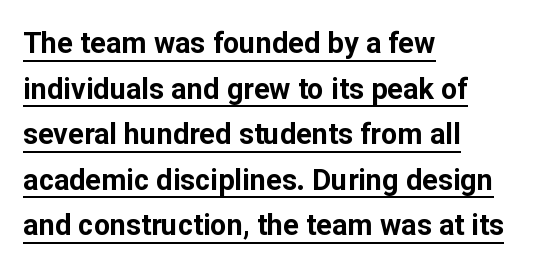
Q: Is the text bold? A: Yes.
Q: Is the text italic (slanted)? A: No, it is upright.
Q: Is the typeface a serif or a sans-serif typeface? A: Sans-serif.
Q: Is the text underlined? A: Yes.
Q: How is the paragraph aligned? A: Left-aligned.
Q: Is the spacing between letters normal or unusually wide? A: Normal.
Q: Is the spacing between lines tight, normal or loose? A: Normal.
Q: Width (condensed, normal, or wide)? A: Normal.
Q: Stroke contrast? A: Low.
Q: x-height? A: Medium.
Q: Monospaced? A: No.
